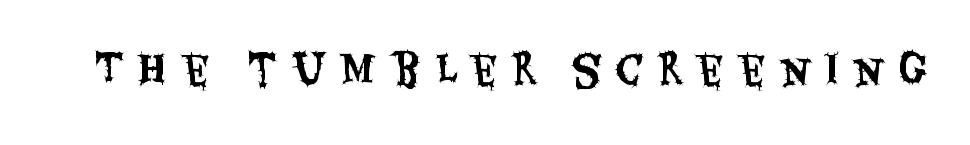
Q: Is the text italic (slanted)? A: No, it is upright.
Q: Is the typeface a serif or a sans-serif typeface? A: Sans-serif.
Q: Is the text underlined? A: No.
Q: Is the spacing between letters normal or unusually wide? A: Unusually wide.
Q: Width (condensed, normal, or wide)? A: Condensed.
Q: Stroke contrast? A: Medium.
Q: x-height? A: Large.
Q: Monospaced? A: No.
